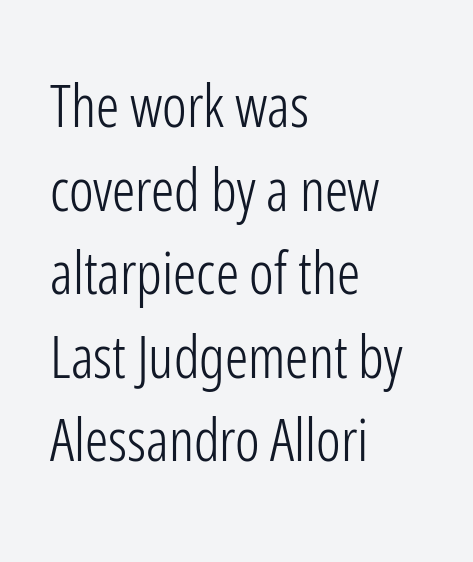
Caption: standard tracking, unaltered. Baseline-to-baseline distance is the conventional proportion of letter height. The passage shown is typeset with a sans-serif family. The rag falls on the right side of this text block. Do the letters lean? They stand straight.
